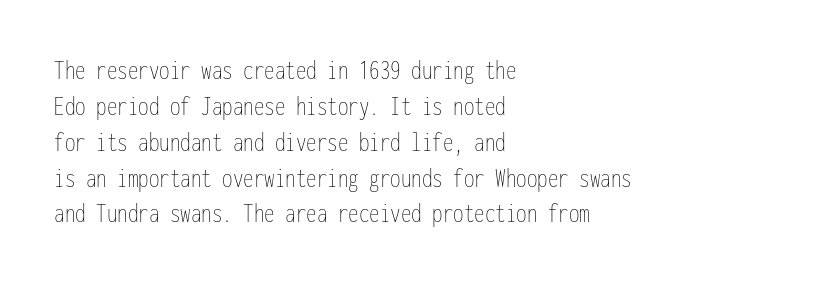
The image shows 28 px thin, condensed type, upright, monospaced; set left-aligned, normal line spacing (1.28x), normal letter spacing, not underlined; low stroke contrast and a medium x-height.
